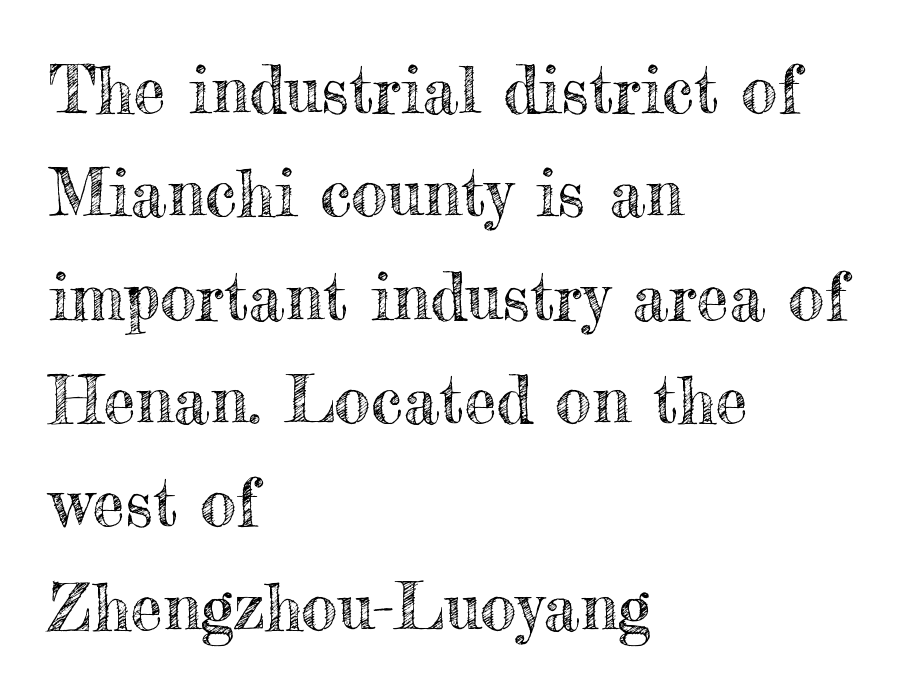
{"italic": "no", "width": "normal", "x_height": "small", "monospaced": "no", "underline": "no", "align": "left", "line_spacing": "normal", "line_spacing_ratio": 1.59, "letter_spacing": "normal", "letter_spacing_em": 0.0, "glyph_px": 65}
